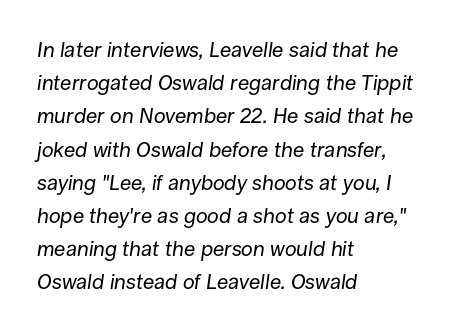
No extra tracking has been applied to these lines. The axis of the letterforms is tilted away from vertical. Compared with typical paragraphs, the rows here are spaced about the same. Line beginnings align vertically; line endings do not. This reads as an unemphasized weight, regular at the heaviest. Check the space under the baseline: it is left empty.
